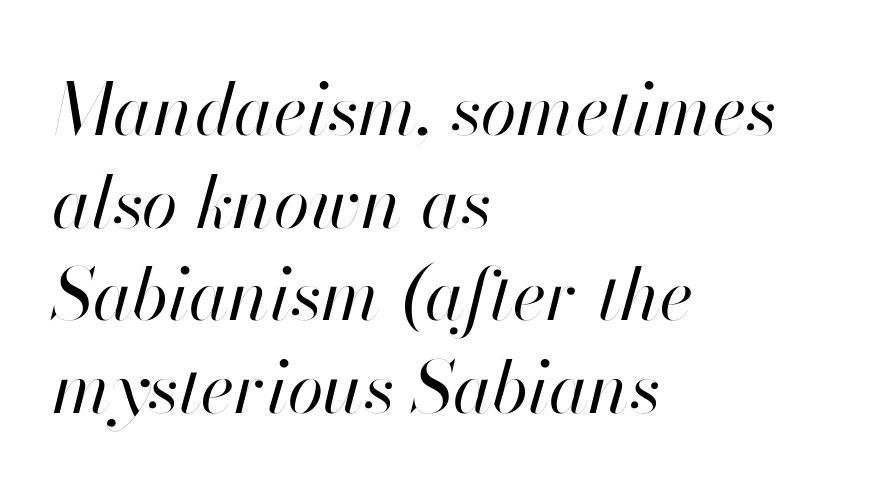
Q: Is the text bold? A: No.
Q: Is the text italic (slanted)? A: Yes, it leans right by about 13 degrees.
Q: Is the text underlined? A: No.
Q: How is the paragraph aligned? A: Left-aligned.
Q: Is the spacing between letters normal or unusually wide? A: Normal.
Q: Is the spacing between lines tight, normal or loose? A: Normal.
Q: Width (condensed, normal, or wide)? A: Normal.
Q: Stroke contrast? A: High.
Q: x-height? A: Small.
Q: Monospaced? A: No.
